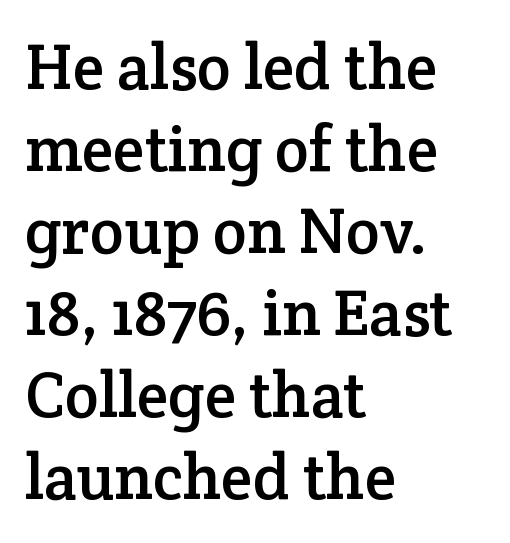
The image shows 64 px serif type, upright; set left-aligned, normal line spacing (1.28x), normal letter spacing, not underlined; low stroke contrast and a medium x-height.
